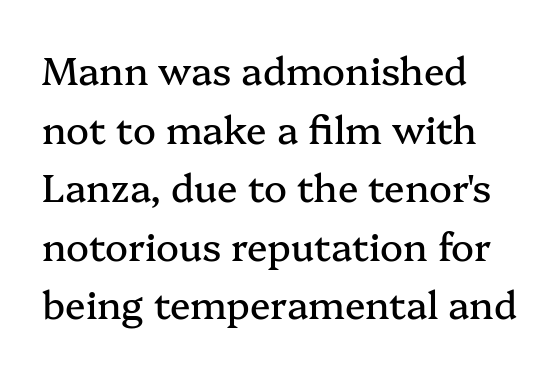
Between one letter and the next there's only the usual sliver of space. The lines are quadded left. Type style note: has serifs. Underlining? Definitely not there. Do the letters lean? They stand straight.
